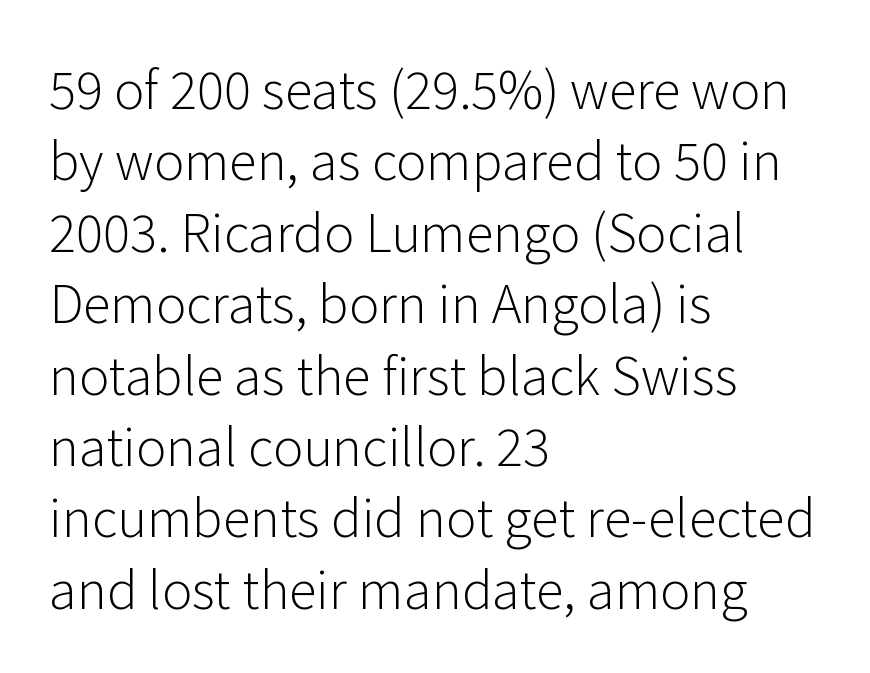
The image shows 51 px light sans-serif type, upright; set left-aligned, normal line spacing (1.4x), normal letter spacing, not underlined; low stroke contrast and a medium x-height.
